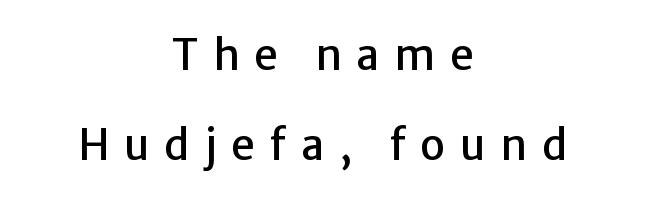
Q: Is the text italic (slanted)? A: No, it is upright.
Q: Is the typeface a serif or a sans-serif typeface? A: Sans-serif.
Q: Is the text underlined? A: No.
Q: How is the paragraph aligned? A: Centered.
Q: Is the spacing between letters normal or unusually wide? A: Unusually wide.
Q: Is the spacing between lines tight, normal or loose? A: Loose.
Q: Width (condensed, normal, or wide)? A: Normal.
Q: Stroke contrast? A: Low.
Q: x-height? A: Medium.
Q: Monospaced? A: No.
